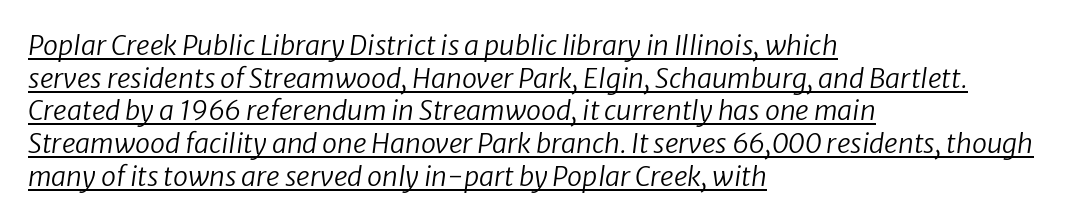
The image shows 27 px text type, italic (leaning right); set left-aligned, line spacing 1.21x, normal letter spacing, underlined.
